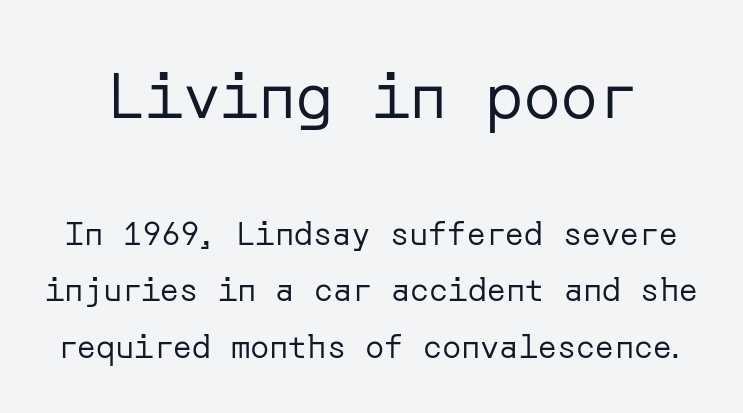
Top chunk: large. Bottom chunk: small. The letters sit at their default tracking, neither squeezed nor spread. Stems here are at most as thick as an everyday book face. The characters display no serif detailing; their extremities are plain. Style check: upright.
